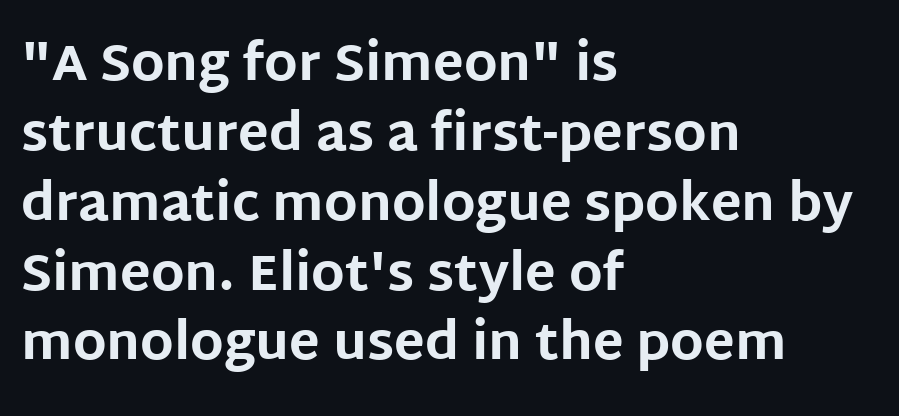
Spacing between characters is what you'd get straight out of the box. Typesetter's note: full bold, strokes at maximum text heaviness. The axis of the letterforms is exactly vertical. Looks like regular typesetting: each glyph gets only the width it needs. If you measured baseline to baseline, you'd find a middling distance.
